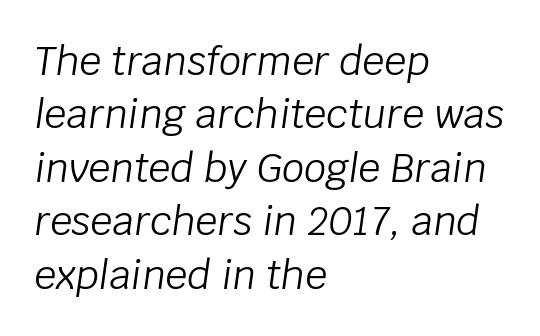
Q: Is the text bold? A: No.
Q: Is the text italic (slanted)? A: Yes, it leans right by about 8 degrees.
Q: Is the text underlined? A: No.
Q: How is the paragraph aligned? A: Left-aligned.
Q: Is the spacing between letters normal or unusually wide? A: Normal.
Q: Is the spacing between lines tight, normal or loose? A: Normal.
Q: Width (condensed, normal, or wide)? A: Normal.
Q: Stroke contrast? A: Low.
Q: x-height? A: Large.
Q: Monospaced? A: No.
